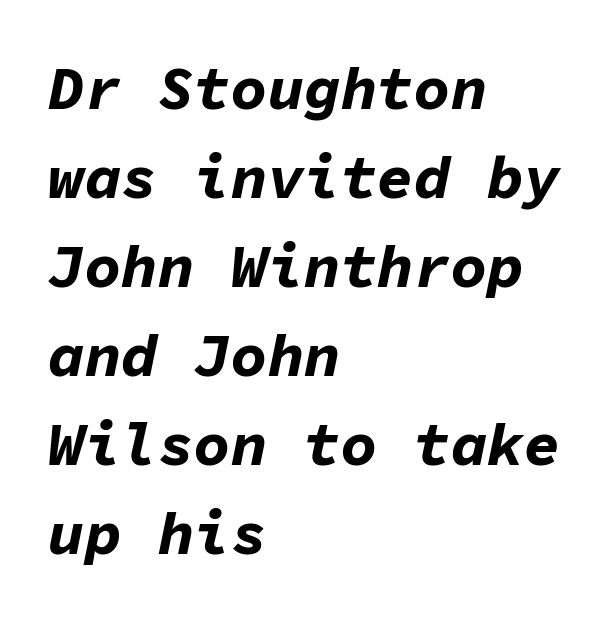
The area under the type is left untouched. The font is running at its bold setting. The face used here is rendered with its standard letterfit. Does the copy run flush right? No — it runs flush left.
